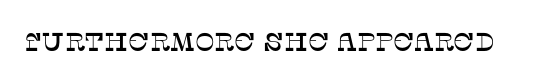
Q: Is the text italic (slanted)? A: No, it is upright.
Q: Is the text underlined? A: No.
Q: Is the spacing between letters normal or unusually wide? A: Normal.
